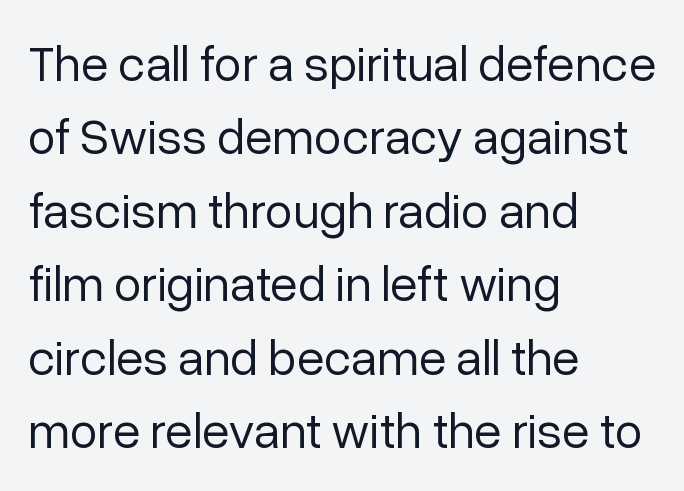
Q: Is the text bold? A: No.
Q: Is the text italic (slanted)? A: No, it is upright.
Q: Is the typeface a serif or a sans-serif typeface? A: Sans-serif.
Q: Is the text underlined? A: No.
Q: How is the paragraph aligned? A: Left-aligned.
Q: Is the spacing between letters normal or unusually wide? A: Normal.
Q: Is the spacing between lines tight, normal or loose? A: Normal.
Q: Width (condensed, normal, or wide)? A: Normal.
Q: Stroke contrast? A: Low.
Q: x-height? A: Medium.
Q: Monospaced? A: No.
